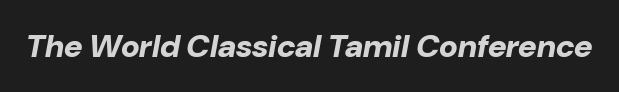
Q: Is the text bold? A: Yes.
Q: Is the text italic (slanted)? A: Yes, it leans right by about 10 degrees.
Q: Is the text underlined? A: No.
Q: Is the spacing between letters normal or unusually wide? A: Normal.
Q: Width (condensed, normal, or wide)? A: Normal.
Q: Stroke contrast? A: Low.
Q: x-height? A: Medium.
Q: Monospaced? A: No.
